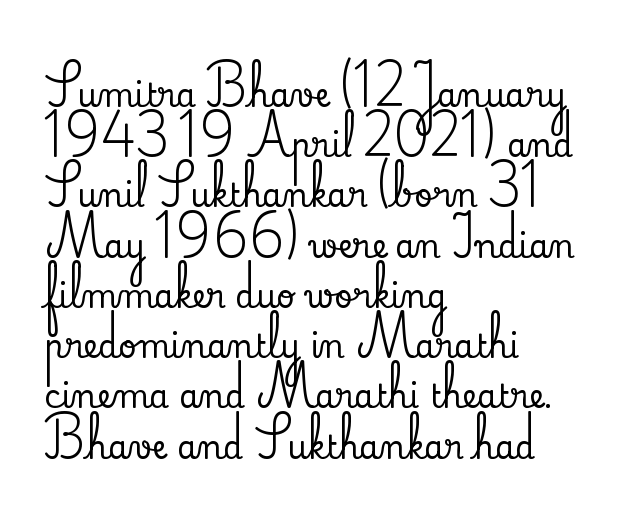
This sample uses plain, unmodified letter spacing. A clean baseline with only descenders dipping below it. Note the varied advance widths — an 'i' is clearly narrower than an 'm'. Does the leading feel generous? No, just average. This rendering employs a face with finishing strokes, i.e., a serif. Does the lettering tilt? It doesn't — this is upright.
